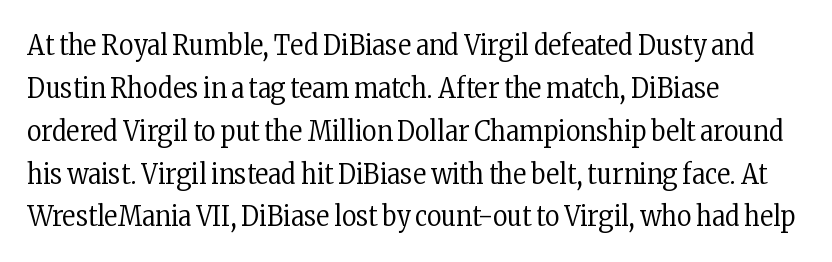
{"serif": "yes", "italic": "no", "bold": "no", "weight": "regular", "width": "condensed", "stroke_contrast": "low", "x_height": "medium", "monospaced": "no", "underline": "no", "align": "left", "line_spacing": "normal", "line_spacing_ratio": 1.53, "letter_spacing": "normal", "letter_spacing_em": 0.0, "glyph_px": 28}
